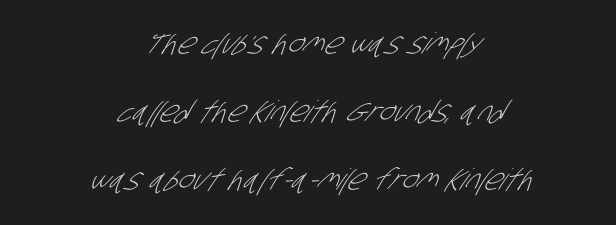
Q: Is the text bold? A: No.
Q: Is the typeface a serif or a sans-serif typeface? A: Sans-serif.
Q: Is the text underlined? A: No.
Q: How is the paragraph aligned? A: Centered.
Q: Is the spacing between letters normal or unusually wide? A: Normal.
Q: Is the spacing between lines tight, normal or loose? A: Loose.
Q: Width (condensed, normal, or wide)? A: Condensed.
Q: Stroke contrast? A: Low.
Q: x-height? A: Large.
Q: Monospaced? A: No.
